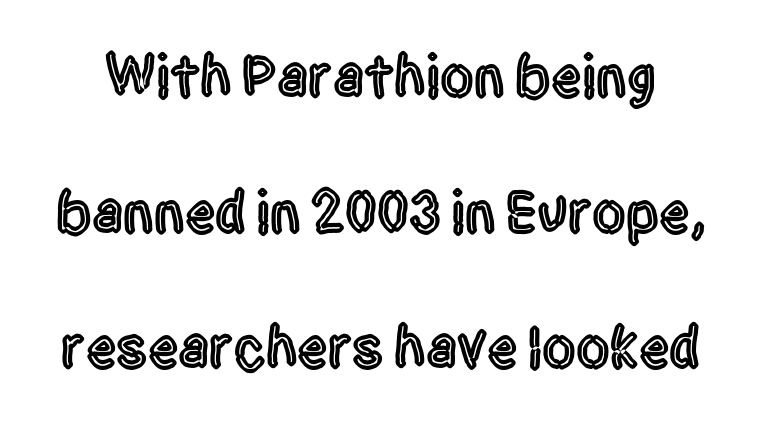
The image shows 60 px condensed sans-serif type, upright; set loose line spacing (2.26x), normal letter spacing, not underlined; a large x-height.
